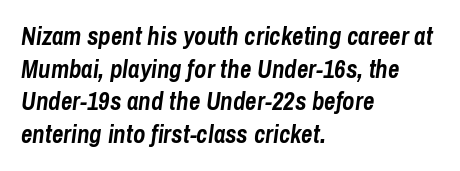
Q: Is the text bold? A: Yes.
Q: Is the text italic (slanted)? A: Yes, it leans right by about 8 degrees.
Q: Is the text underlined? A: No.
Q: How is the paragraph aligned? A: Left-aligned.
Q: Is the spacing between letters normal or unusually wide? A: Normal.
Q: Is the spacing between lines tight, normal or loose? A: Normal.
